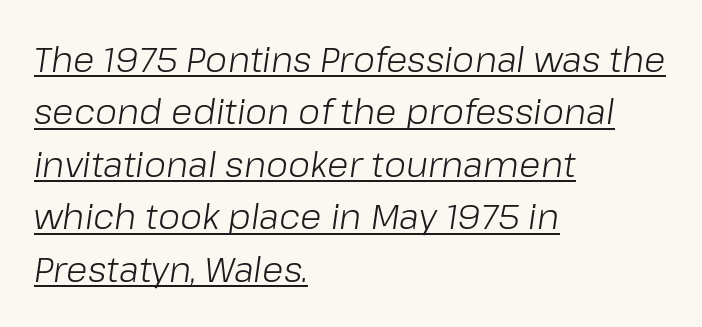
{"italic": "yes", "lean": "right", "slant_degrees": 8, "bold": "no", "weight": "light", "width": "normal", "stroke_contrast": "low", "x_height": "medium", "monospaced": "no", "underline": "yes", "align": "left", "line_spacing": "normal", "line_spacing_ratio": 1.5, "letter_spacing": "normal", "letter_spacing_em": 0.0, "glyph_px": 35}
